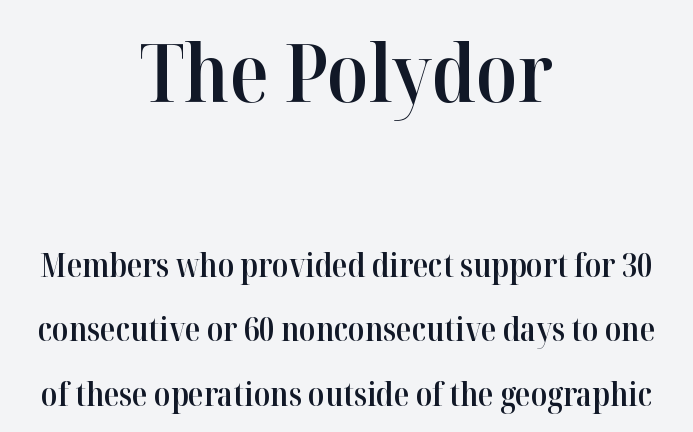
{"serif": "yes", "italic": "no", "bold": "semi", "weight": "semibold", "width": "normal", "stroke_contrast": "high", "x_height": "medium", "monospaced": "no", "underline": "no", "align": "center", "line_spacing": "loose", "line_spacing_ratio": 2.02, "letter_spacing": "normal", "letter_spacing_em": 0.0, "larger_block": "first", "size_ratio": 2.5, "glyph_px": 80}
